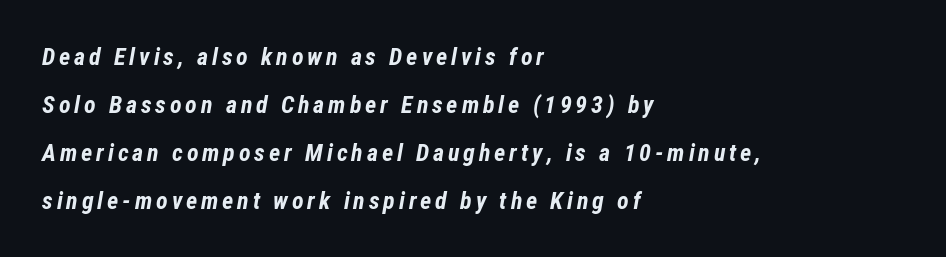
{"italic": "yes", "lean": "right", "slant_degrees": 12, "bold": "yes", "underline": "no", "align": "left", "line_spacing": "loose", "line_spacing_ratio": 2.0, "glyph_px": 24}
